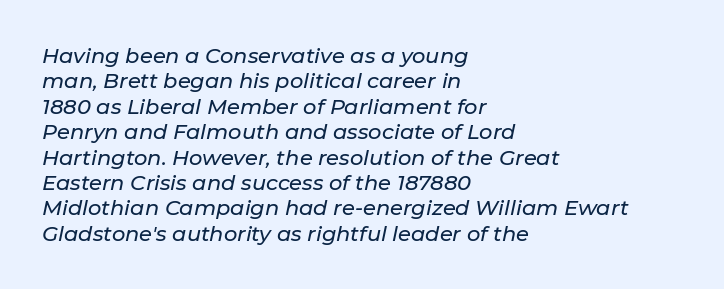
The image shows 21 px text type, italic (leaning right); set left-aligned, line spacing 1.21x, normal letter spacing, not underlined.
